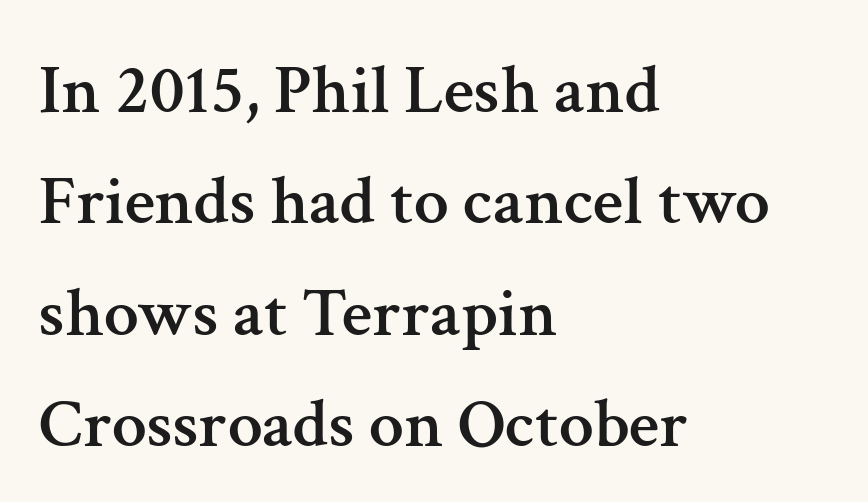
{"serif": "yes", "italic": "no", "width": "normal", "stroke_contrast": "medium", "x_height": "medium", "monospaced": "no", "underline": "no", "align": "left", "line_spacing": "normal", "line_spacing_ratio": 1.59, "letter_spacing": "normal", "letter_spacing_em": 0.0, "glyph_px": 70}
